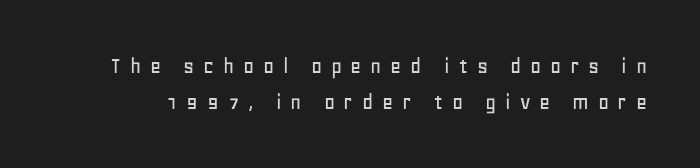
Anything drawn beneath the words? Only blank space. Each new line begins a customary step beneath the previous one. Look at the tracking — it's clearly loosened, letters drifting apart. The lettering stays uniformly vertical, giving the passage a roman look.
